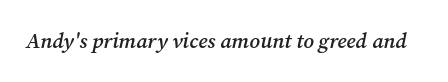
{"italic": "yes", "lean": "right", "slant_degrees": 12, "bold": "semi", "underline": "no", "letter_spacing": "normal", "letter_spacing_em": 0.0, "glyph_px": 21}
